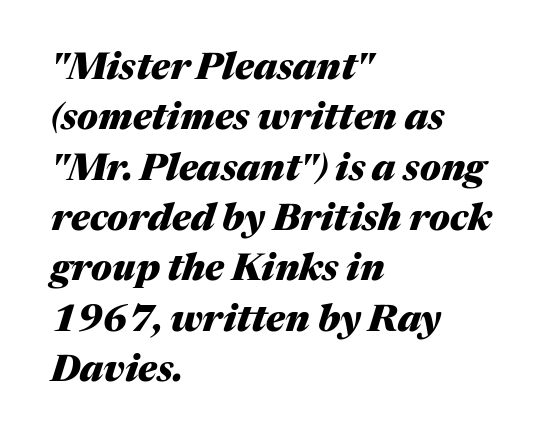
Weight check: bold — yes, fully. The leading is moderate, giving the passage an even texture. Character widths vary here, with narrow letters taking less room than wide ones. Every character sits at an angle, as italics do. The glyphs are unaccompanied by any horizontal stroke below them. The paragraph shown leans on its left margin.
